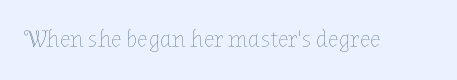
{"italic": "no", "bold": "no", "underline": "no", "letter_spacing": "normal", "letter_spacing_em": 0.0, "glyph_px": 24}
